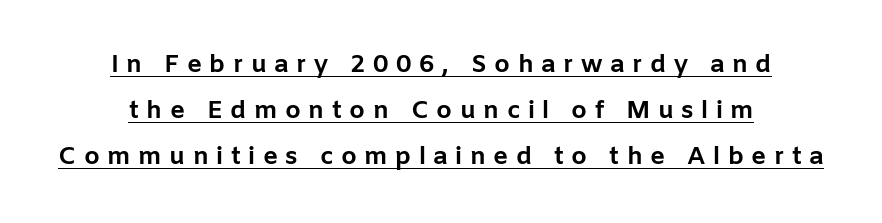
{"italic": "no", "bold": "yes", "underline": "yes", "align": "center", "line_spacing_ratio": 1.84, "letter_spacing": "wide", "letter_spacing_em": 0.3, "glyph_px": 25}
